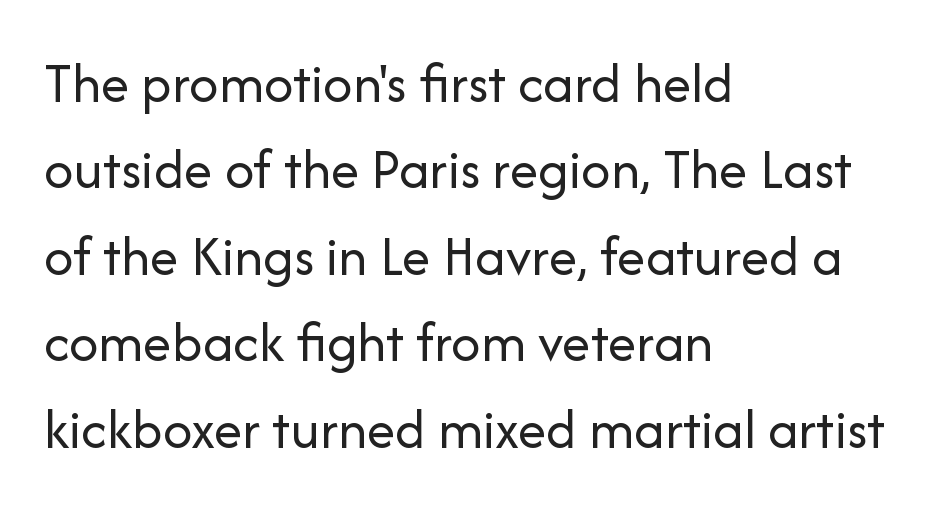
Q: Is the text bold? A: No.
Q: Is the text italic (slanted)? A: No, it is upright.
Q: Is the typeface a serif or a sans-serif typeface? A: Sans-serif.
Q: Is the text underlined? A: No.
Q: How is the paragraph aligned? A: Left-aligned.
Q: Is the spacing between letters normal or unusually wide? A: Normal.
Q: Is the spacing between lines tight, normal or loose? A: Normal.
Q: Width (condensed, normal, or wide)? A: Normal.
Q: Stroke contrast? A: Low.
Q: x-height? A: Medium.
Q: Monospaced? A: No.
